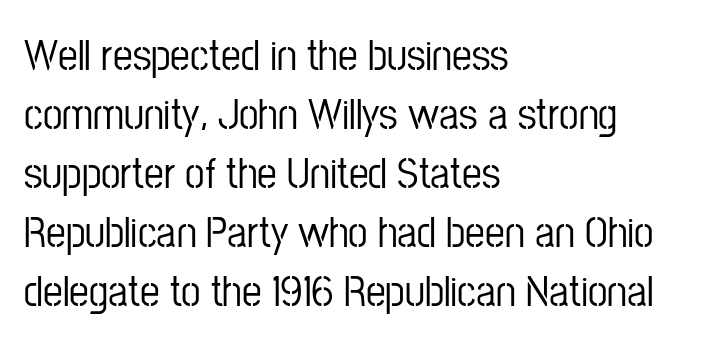
Baseline-to-baseline distance is the conventional proportion of letter height. You could not count columns in this text — the font is proportionally spaced. Rendered with straight, roman letterforms. In terms of letterspacing, this is plain default setting. Observe the absence of serifs on each vertical stroke in this sample. This sample is left-justified, so line endings fall wherever the words run out.
